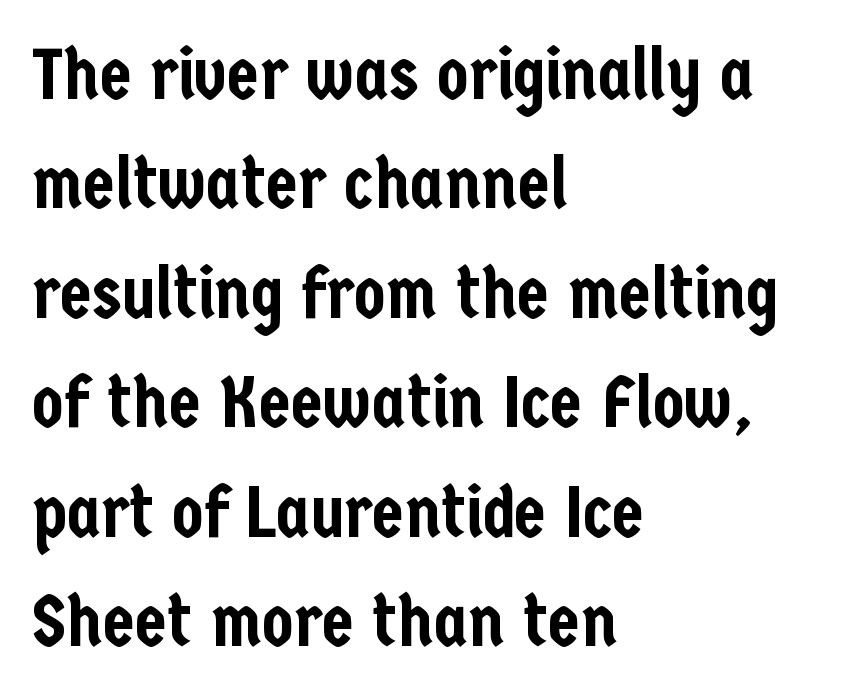
The image shows 73 px condensed sans-serif type, upright; set left-aligned, normal line spacing (1.5x), normal letter spacing, not underlined; low stroke contrast and a medium x-height.
